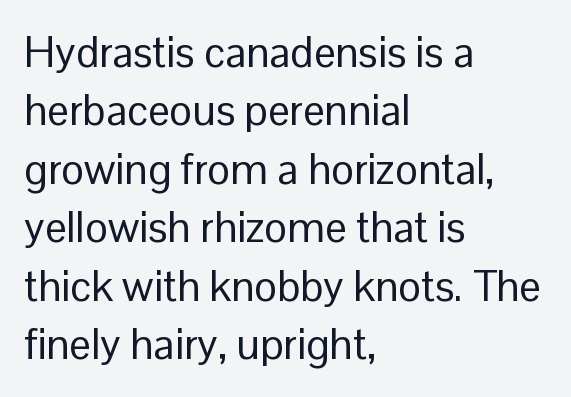
{"serif": "no", "italic": "no", "bold": "no", "weight": "regular", "width": "normal", "stroke_contrast": "low", "x_height": "medium", "monospaced": "no", "underline": "no", "align": "left", "line_spacing": "normal", "line_spacing_ratio": 1.36, "letter_spacing": "normal", "letter_spacing_em": 0.0, "glyph_px": 43}
